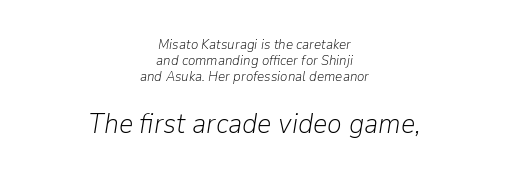
{"italic": "yes", "lean": "right", "slant_degrees": 9, "bold": "no", "weight": "light", "width": "normal", "stroke_contrast": "low", "x_height": "medium", "monospaced": "no", "underline": "no", "align": "center", "line_spacing": "tight", "line_spacing_ratio": 1.13, "letter_spacing": "normal", "letter_spacing_em": 0.0, "larger_block": "second", "size_ratio": 2.0, "glyph_px": 28}
